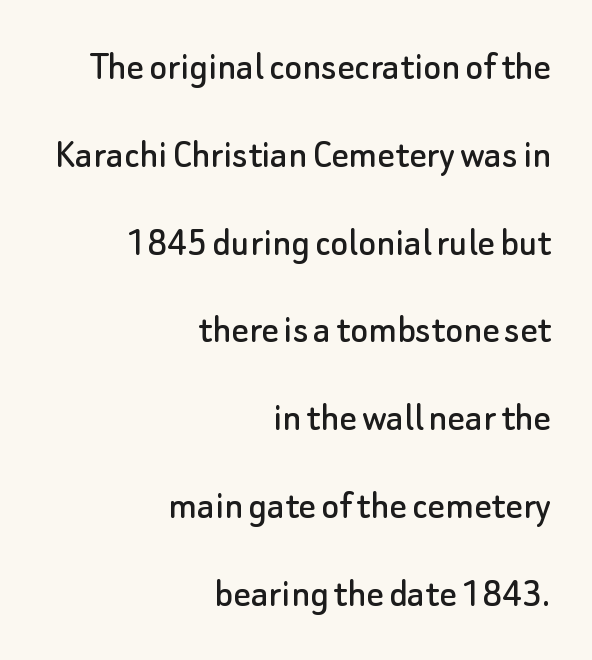
{"serif": "no", "italic": "no", "width": "normal", "stroke_contrast": "low", "x_height": "small", "monospaced": "no", "underline": "no", "align": "right", "line_spacing": "loose", "line_spacing_ratio": 2.09, "letter_spacing": "normal", "letter_spacing_em": 0.0, "glyph_px": 42}
